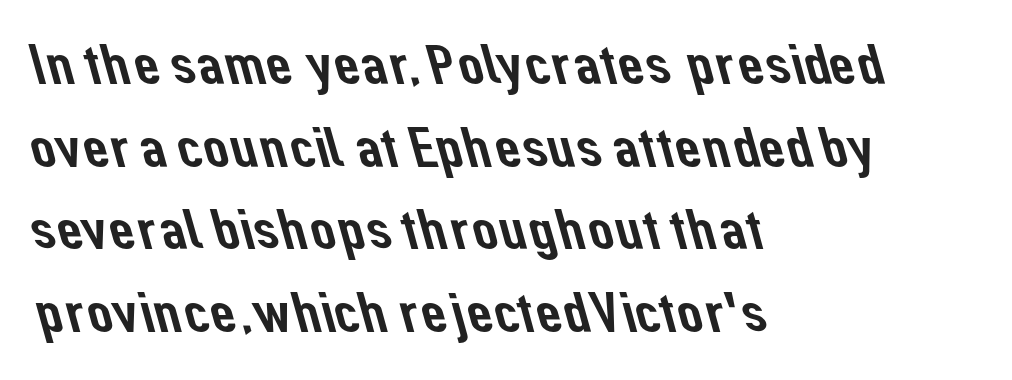
{"serif": "no", "width": "normal", "stroke_contrast": "low", "x_height": "medium", "monospaced": "no", "underline": "no", "align": "left", "line_spacing": "normal", "line_spacing_ratio": 1.45, "letter_spacing": "normal", "letter_spacing_em": 0.0, "glyph_px": 57}
